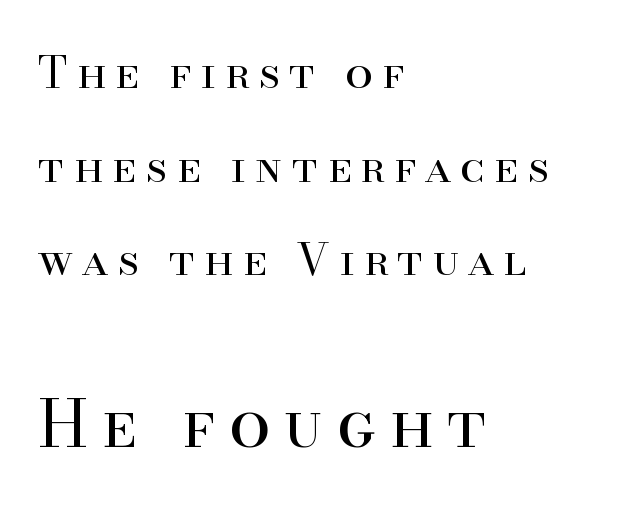
Q: Is the text bold? A: No.
Q: Is the text italic (slanted)? A: No, it is upright.
Q: Is the typeface a serif or a sans-serif typeface? A: Serif.
Q: Is the text underlined? A: No.
Q: How is the paragraph aligned? A: Left-aligned.
Q: Is the spacing between letters normal or unusually wide? A: Unusually wide.
Q: Is the spacing between lines tight, normal or loose? A: Loose.
Q: Which block of text is set in a larger size, the first (top) or the second (bottom)? A: The second (bottom) one.
Q: Width (condensed, normal, or wide)? A: Normal.
Q: Stroke contrast? A: High.
Q: x-height? A: Small.
Q: Monospaced? A: No.
